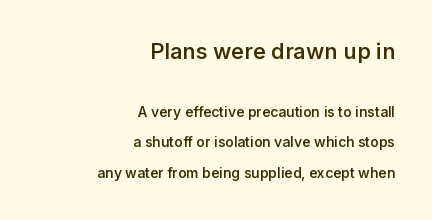
Bare-footed words on every line. Notice how the stems are strictly vertical — no italics here. The tracking reads as untouched default to a designer's eye. Short and long lines alike share a common ending point at right.
